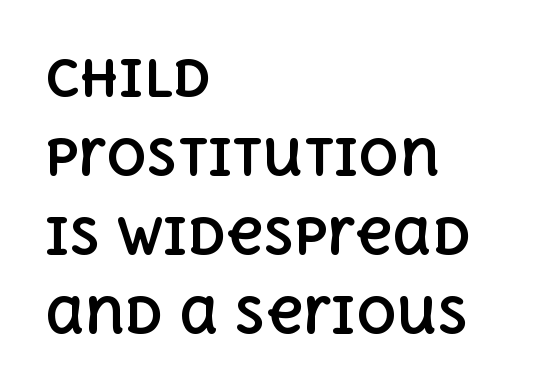
{"italic": "no", "bold": "yes", "weight": "bold", "width": "normal", "x_height": "large", "monospaced": "no", "underline": "no", "align": "left", "line_spacing": "normal", "line_spacing_ratio": 1.58, "letter_spacing": "normal", "letter_spacing_em": 0.0, "glyph_px": 50}
